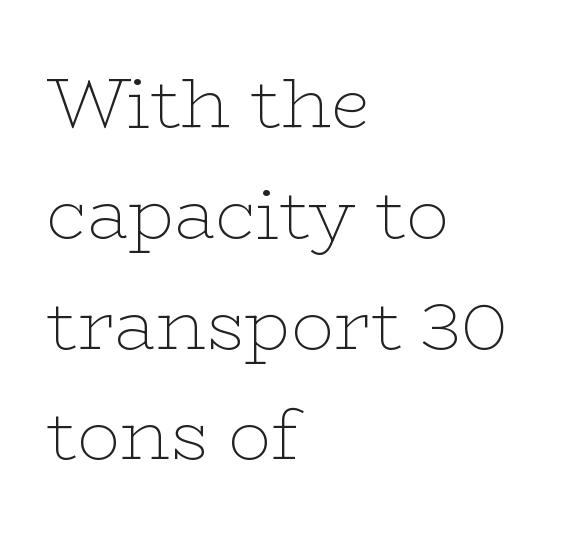
How would I describe the line gaps? Plain and ordinary. The typesetting does not lean heavy: it is not bold. In CSS terms this would be text-align: left. The horizontal fit of the characters is conventional and even. A typesetter would mark this as roman, not italic.
